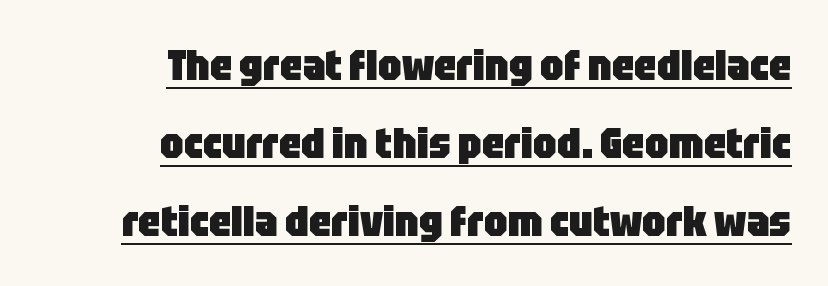
Set as a true bold cut, around the 700 mark. The tracking reads as untouched default to a designer's eye. The paragraph shown leans on its right margin. Typographically, this falls in the sans-serif category. Character widths vary here, with narrow letters taking less room than wide ones.
